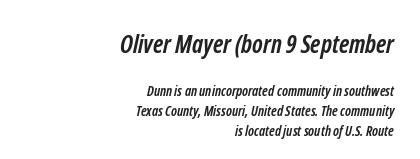
{"bold": "yes", "underline": "no", "align": "right", "line_spacing": "normal", "line_spacing_ratio": 1.42, "letter_spacing": "normal", "letter_spacing_em": 0.0, "larger_block": "first", "size_ratio": 1.79, "glyph_px": 25}
